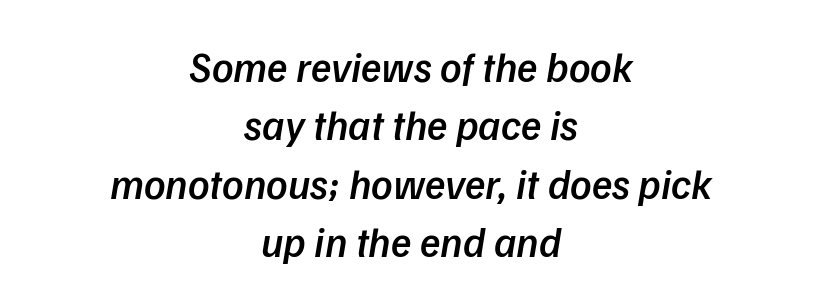
Q: Is the text bold? A: Semi-bold.
Q: Is the text italic (slanted)? A: Yes, it leans right by about 9 degrees.
Q: Is the text underlined? A: No.
Q: How is the paragraph aligned? A: Centered.
Q: Is the spacing between letters normal or unusually wide? A: Normal.
Q: Is the spacing between lines tight, normal or loose? A: Normal.
Q: Width (condensed, normal, or wide)? A: Normal.
Q: Stroke contrast? A: Low.
Q: x-height? A: Medium.
Q: Monospaced? A: No.
